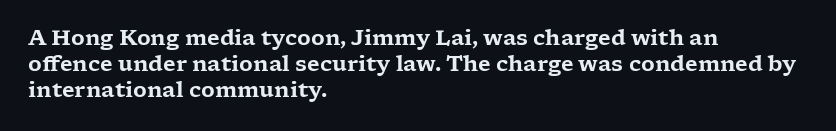
The typesetter chose a ragged-right arrangement here. The type sits square on the baseline with zero lean. There is no visible air inserted between adjacent glyphs. Has an underline been added? It has not.
